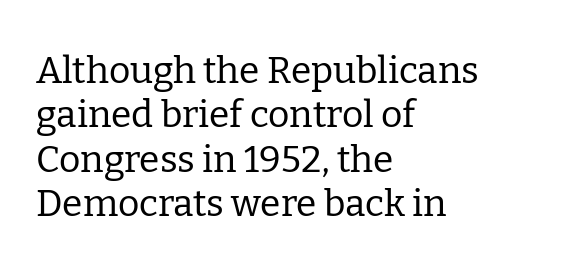
{"serif": "yes", "italic": "no", "bold": "no", "weight": "regular", "width": "normal", "stroke_contrast": "low", "x_height": "medium", "monospaced": "no", "underline": "no", "align": "left", "line_spacing_ratio": 1.2, "letter_spacing": "normal", "letter_spacing_em": 0.0, "glyph_px": 37}
